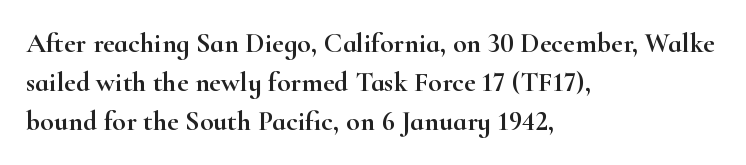
The image shows 28 px wide serif type, upright; set left-aligned, normal line spacing (1.39x), normal letter spacing, not underlined; high stroke contrast and a small x-height.
